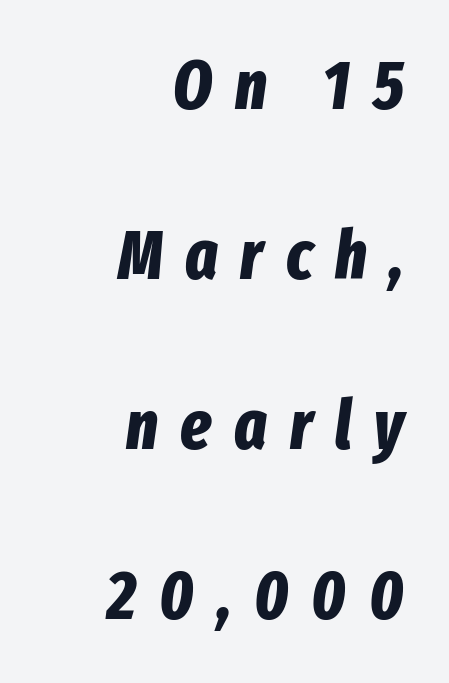
The image shows 68 px bold, condensed type, italic (leaning right); set right-aligned, loose line spacing (2.5x), unusually wide letter spacing (+0.33 em), not underlined; low stroke contrast and a medium x-height.
